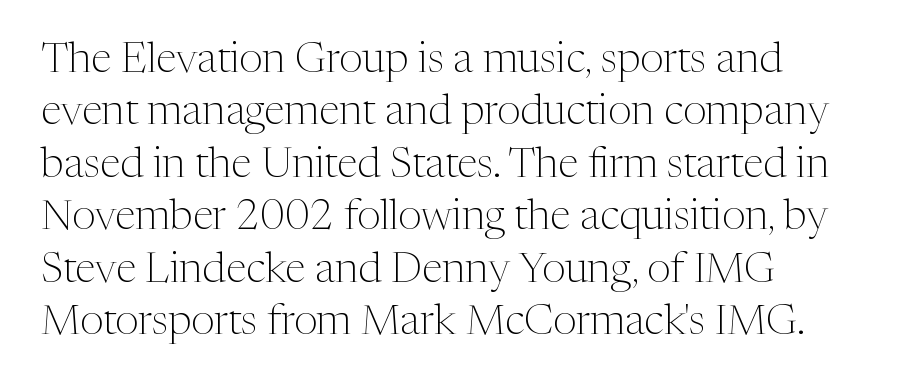
{"serif": "yes", "italic": "no", "bold": "no", "weight": "light", "width": "normal", "stroke_contrast": "medium", "x_height": "medium", "monospaced": "no", "underline": "no", "align": "left", "line_spacing": "normal", "line_spacing_ratio": 1.25, "letter_spacing": "normal", "letter_spacing_em": 0.0, "glyph_px": 42}
